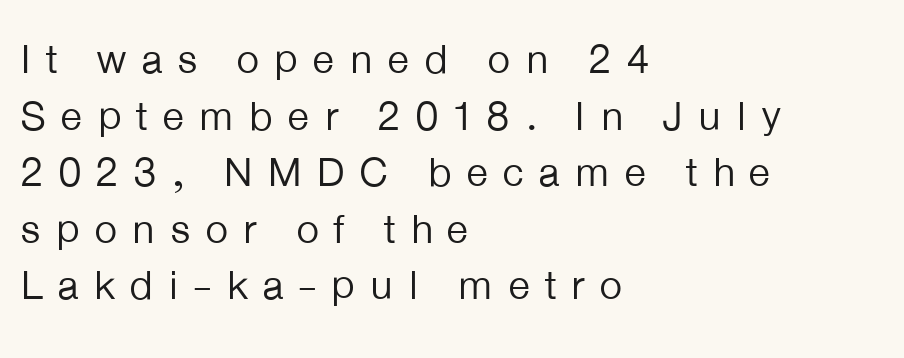
The area under the type is left untouched. The letters advance in unequal steps, a hallmark of proportional type. The cut favours lightness, reaching ordinary text weight at its darkest. A typesetter would label this face a sans.
